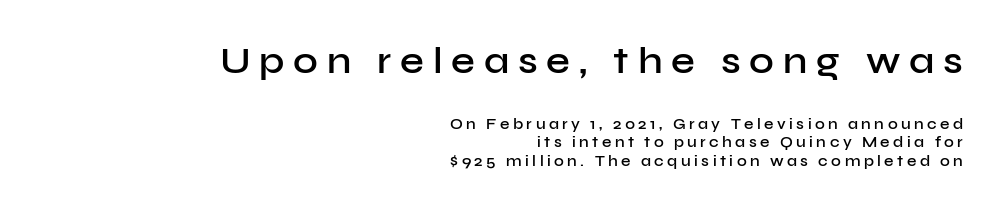
{"serif": "no", "italic": "no", "bold": "semi", "weight": "semibold", "width": "normal", "stroke_contrast": "low", "x_height": "medium", "monospaced": "no", "underline": "no", "align": "right", "line_spacing_ratio": 1.24, "letter_spacing": "wide", "letter_spacing_em": 0.23, "larger_block": "first", "size_ratio": 2.53, "glyph_px": 38}
